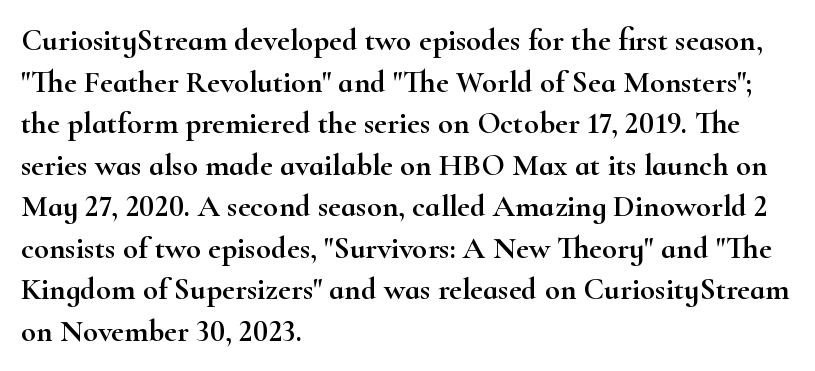
The image shows 31 px wide serif type, upright; set left-aligned, normal line spacing (1.34x), normal letter spacing, not underlined; high stroke contrast and a small x-height.
